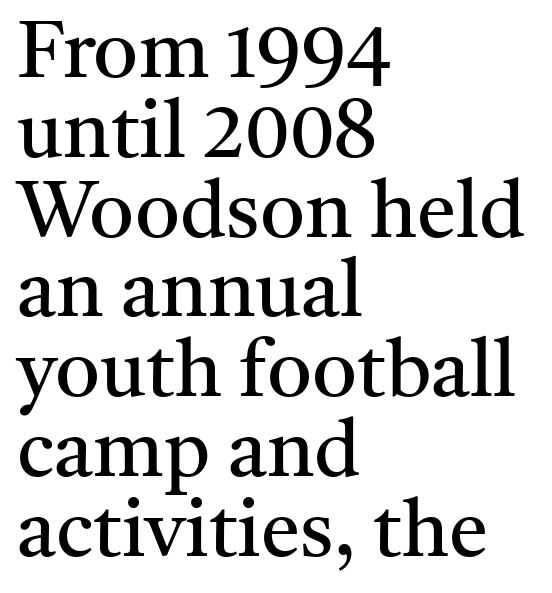
The image shows 79 px regular-weight serif type, upright; set left-aligned, tight line spacing (1.01x), normal letter spacing, not underlined; medium stroke contrast and a medium x-height.
